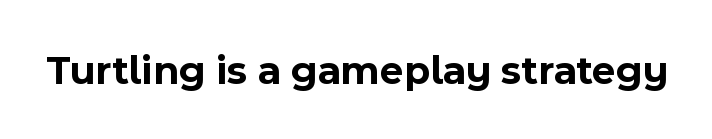
Does the weight exceed regular? Yes, all the way to bold. Has an underline been added? It has not. In terms of letterform style, serifs are entirely absent. A typesetter would call this proportional, since set widths differ per character.
